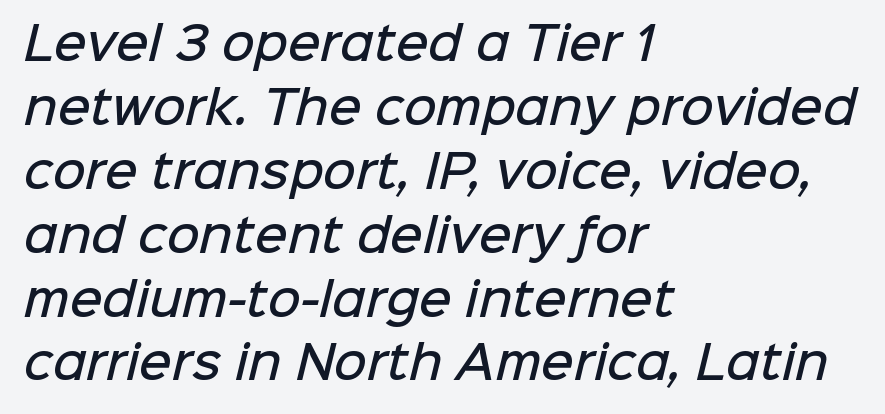
Letter spacing: default. Interline gaps are of average width in this sample. Character widths vary here, with narrow letters taking less room than wide ones. Beneath every word, the page is bare.
